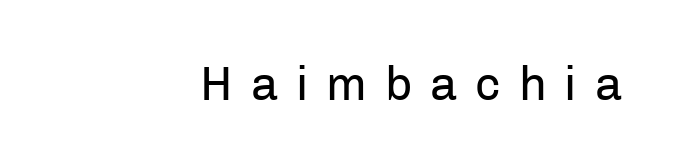
Posture: vertical. Summary of weight: not heavy and not bold. The face used here is proportionally spaced, like ordinary book or web type. The space directly below the letters is spotless. Each line ends at the same right margin while the left side varies.
